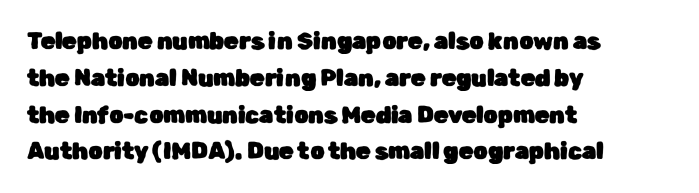
Q: Is the text italic (slanted)? A: No, it is upright.
Q: Is the text underlined? A: No.
Q: How is the paragraph aligned? A: Left-aligned.
Q: Is the spacing between letters normal or unusually wide? A: Normal.
Q: Is the spacing between lines tight, normal or loose? A: Normal.
